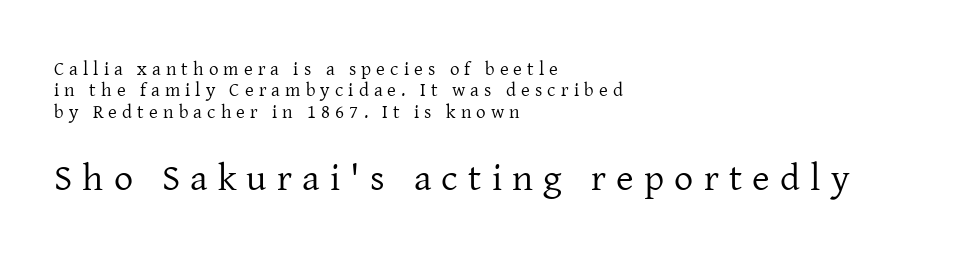
This block would grow much taller if given ordinary leading; it's compressed now. The paragraph shown leans on its left margin. The area under the type is left untouched. These lines have a slow, spaced-out rhythm from letter to letter. Is this a fixed-width face? No — the glyphs have proportional, varying widths.
